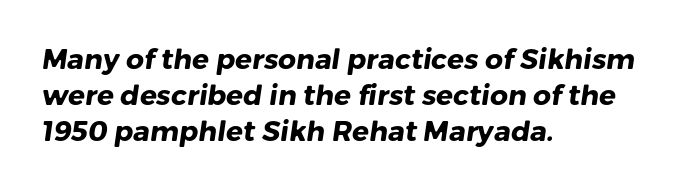
{"serif": "no", "bold": "yes", "weight": "heavy", "width": "normal", "stroke_contrast": "low", "x_height": "medium", "monospaced": "no", "underline": "no", "align": "left", "line_spacing": "normal", "line_spacing_ratio": 1.29, "letter_spacing": "normal", "letter_spacing_em": 0.0, "glyph_px": 28}
